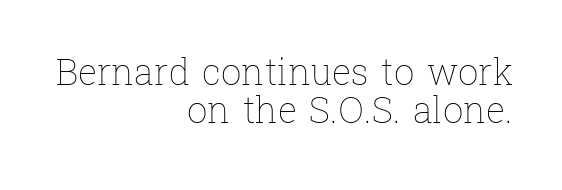
The image shows 36 px thin type, upright; set right-aligned, tight line spacing (1.05x), normal letter spacing, not underlined; low stroke contrast and a medium x-height.
